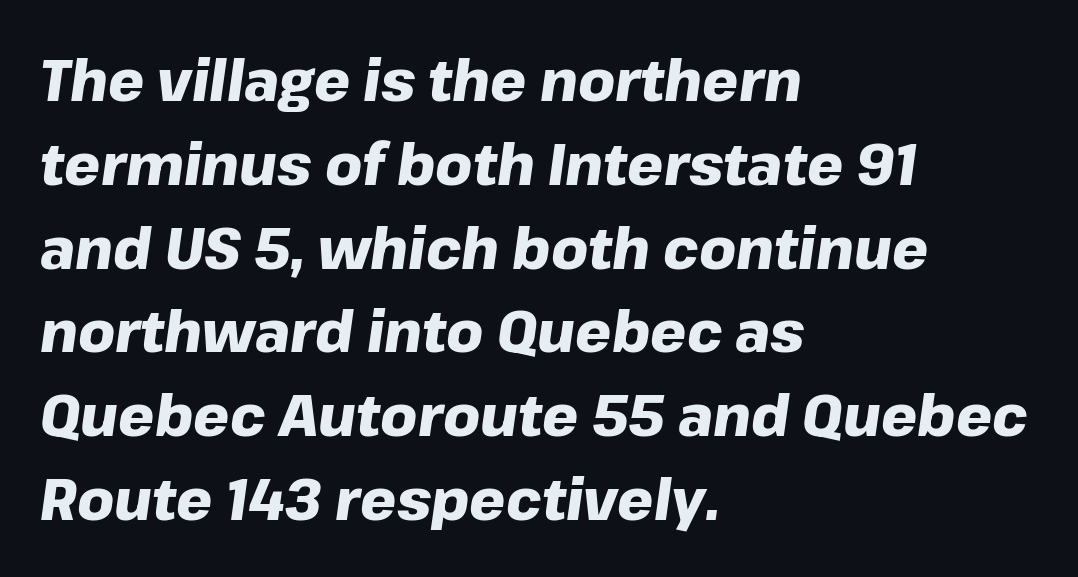
The image shows 57 px heavy type, italic (leaning right); set left-aligned, normal line spacing (1.47x), normal letter spacing, not underlined; low stroke contrast and a medium x-height.
